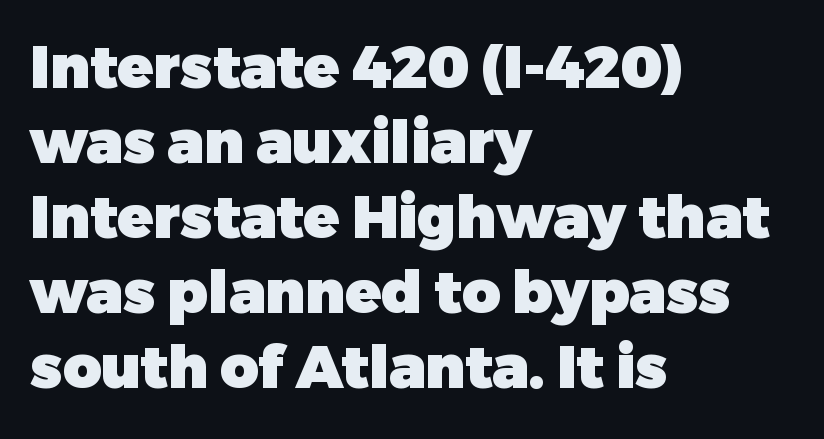
Q: Is the text bold? A: Yes.
Q: Is the text italic (slanted)? A: No, it is upright.
Q: Is the typeface a serif or a sans-serif typeface? A: Sans-serif.
Q: Is the text underlined? A: No.
Q: How is the paragraph aligned? A: Left-aligned.
Q: Is the spacing between letters normal or unusually wide? A: Normal.
Q: Is the spacing between lines tight, normal or loose? A: Normal.
Q: Width (condensed, normal, or wide)? A: Normal.
Q: Stroke contrast? A: Low.
Q: x-height? A: Medium.
Q: Monospaced? A: No.
